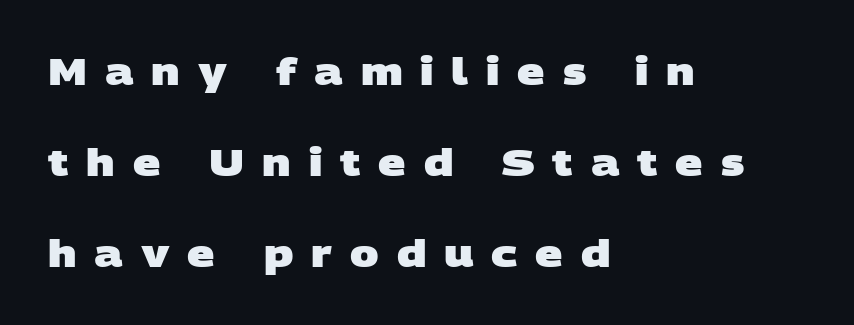
The image shows 38 px heavy, wide sans-serif type; set left-aligned, loose line spacing (2.4x), unusually wide letter spacing (+0.47 em), not underlined; low stroke contrast and a large x-height.
